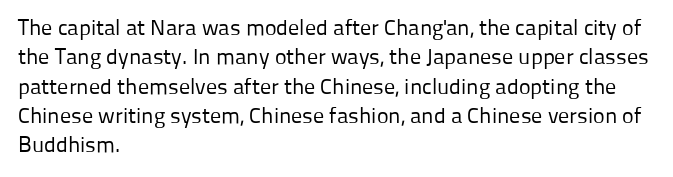
The image shows 22 px text type, upright; set left-aligned, normal line spacing (1.33x), normal letter spacing, not underlined.
